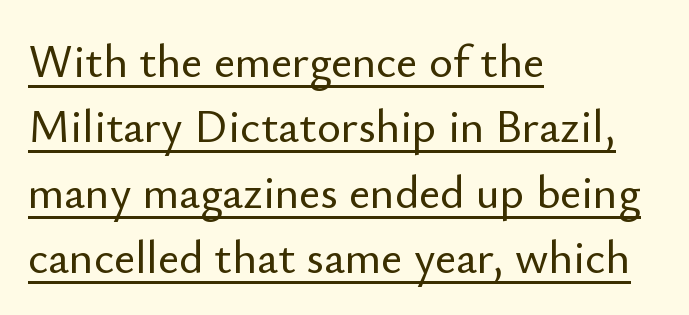
{"serif": "no", "italic": "no", "width": "normal", "stroke_contrast": "low", "x_height": "small", "monospaced": "no", "underline": "yes", "align": "left", "line_spacing": "normal", "line_spacing_ratio": 1.42, "letter_spacing": "normal", "letter_spacing_em": 0.0, "glyph_px": 46}
